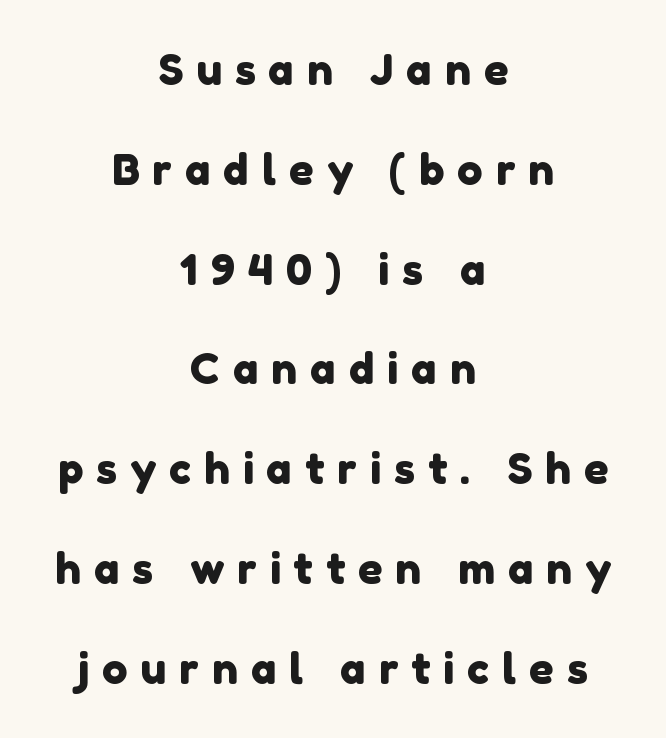
Q: Is the typeface a serif or a sans-serif typeface? A: Sans-serif.
Q: Is the text underlined? A: No.
Q: How is the paragraph aligned? A: Centered.
Q: Is the spacing between letters normal or unusually wide? A: Unusually wide.
Q: Is the spacing between lines tight, normal or loose? A: Loose.
Q: Width (condensed, normal, or wide)? A: Normal.
Q: Stroke contrast? A: Low.
Q: x-height? A: Medium.
Q: Monospaced? A: No.
